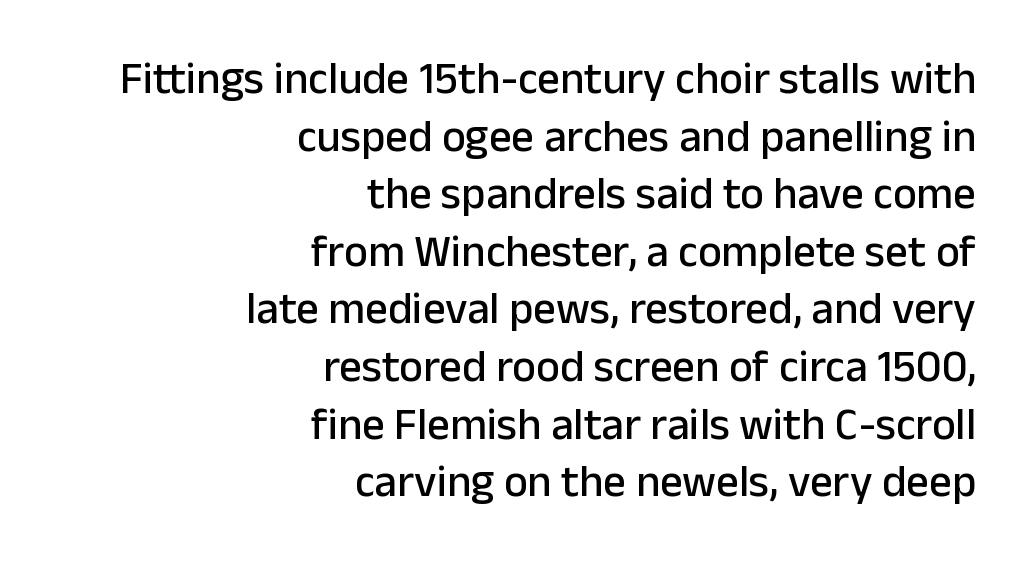
Tracking value appears to be zero — textbook default spacing. In terms of leading, this rendering sits right in the middle. Does the type have serifs? No, each stem ends abruptly. Posture: upright roman.
